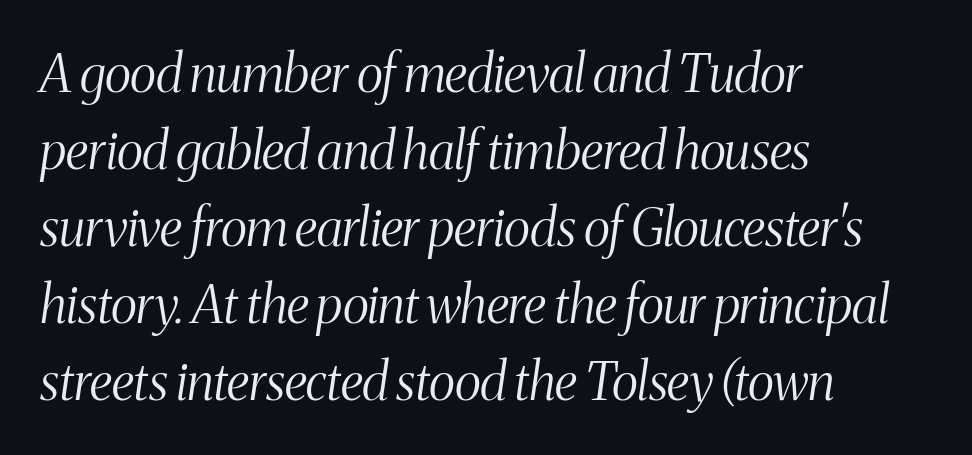
The image shows 52 px light, condensed serif type, italic (leaning right); set left-aligned, normal line spacing (1.48x), normal letter spacing, not underlined; medium stroke contrast and a medium x-height.
